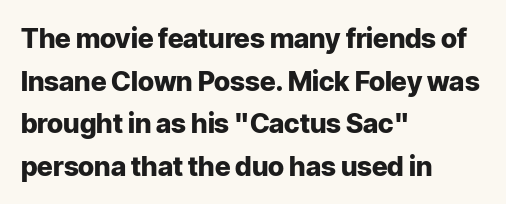
{"italic": "no", "bold": "yes", "underline": "no", "align": "left", "line_spacing": "normal", "line_spacing_ratio": 1.58, "letter_spacing": "normal", "letter_spacing_em": 0.0, "glyph_px": 27}
